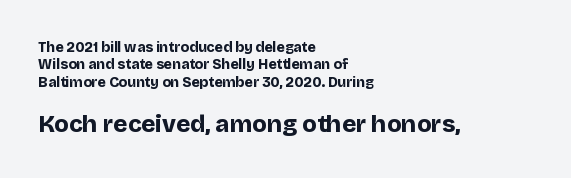
Q: Is the text bold? A: Yes.
Q: Is the text italic (slanted)? A: No, it is upright.
Q: Is the text underlined? A: No.
Q: How is the paragraph aligned? A: Left-aligned.
Q: Is the spacing between letters normal or unusually wide? A: Normal.
Q: Which block of text is set in a larger size, the first (top) or the second (bottom)? A: The second (bottom) one.
